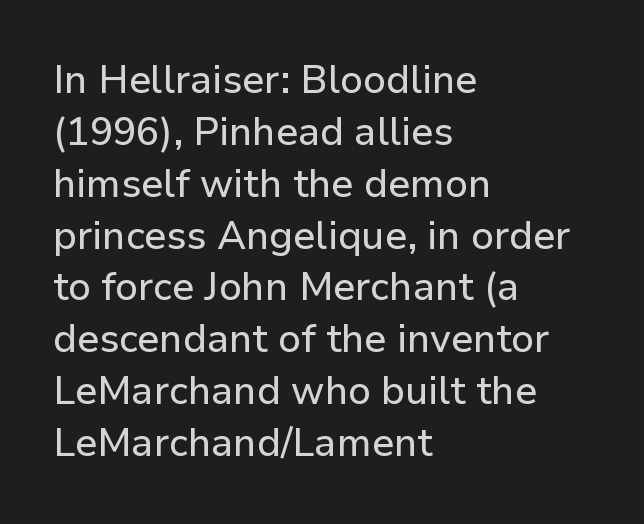
Q: Is the text italic (slanted)? A: No, it is upright.
Q: Is the typeface a serif or a sans-serif typeface? A: Sans-serif.
Q: Is the text underlined? A: No.
Q: How is the paragraph aligned? A: Left-aligned.
Q: Is the spacing between letters normal or unusually wide? A: Normal.
Q: Is the spacing between lines tight, normal or loose? A: Normal.
Q: Width (condensed, normal, or wide)? A: Normal.
Q: Stroke contrast? A: Low.
Q: x-height? A: Medium.
Q: Monospaced? A: No.
